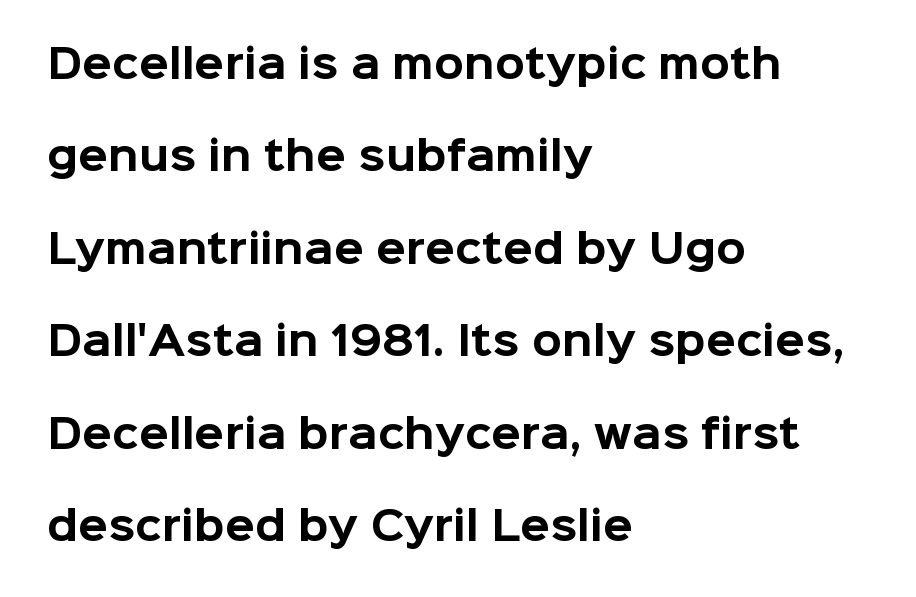
The image shows 39 px bold sans-serif type, upright; set left-aligned, loose line spacing (2.37x), normal letter spacing, not underlined; low stroke contrast and a medium x-height.
